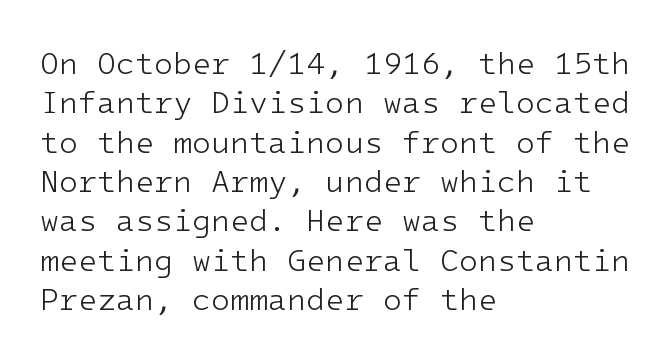
The image shows 31 px light sans-serif type, upright, monospaced; set left-aligned, normal line spacing (1.27x), normal letter spacing, not underlined; low stroke contrast and a medium x-height.
